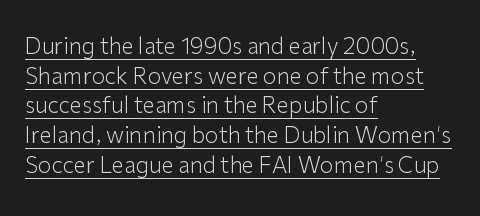
The image shows 22 px text type, upright; set left-aligned, normal line spacing (1.35x), normal letter spacing, underlined.
